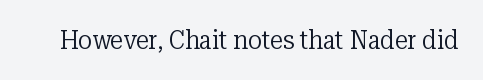
A roman cut, with each character standing at attention. Decoration check: the copy has no underline. The gaps between neighbouring characters are ordinary and unremarkable. Bold? No — there's no thickening of the strokes.
